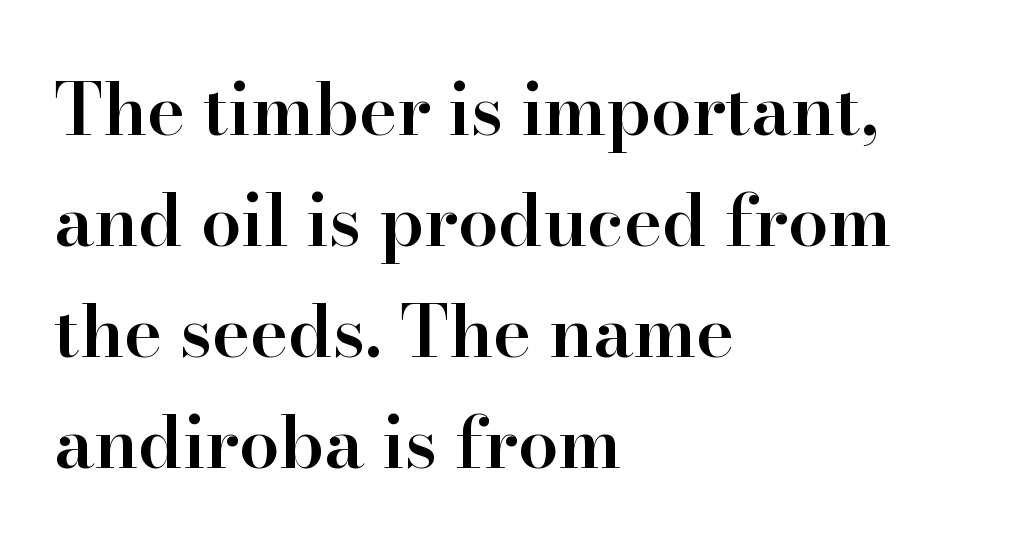
{"serif": "yes", "italic": "no", "bold": "semi", "weight": "semibold", "width": "normal", "stroke_contrast": "high", "x_height": "small", "monospaced": "no", "underline": "no", "align": "left", "line_spacing": "normal", "line_spacing_ratio": 1.54, "letter_spacing": "normal", "letter_spacing_em": 0.0, "glyph_px": 72}
